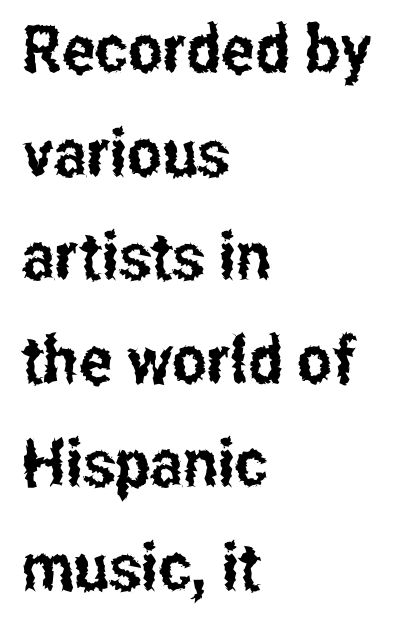
The image shows 66 px condensed sans-serif type, upright; set left-aligned, normal line spacing (1.57x), normal letter spacing, not underlined; low stroke contrast and a medium x-height.
